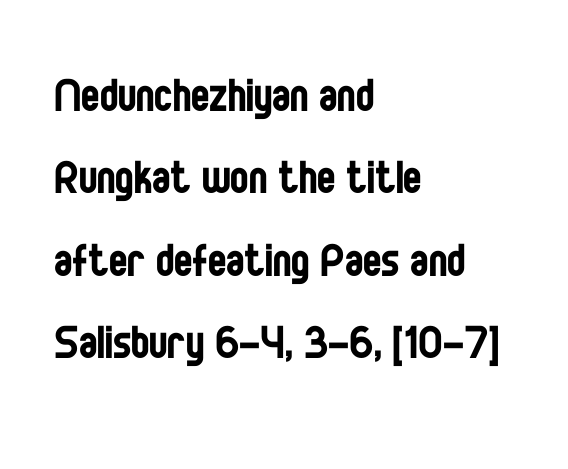
The face used here is proportionally spaced, like ordinary book or web type. The passage shown stacks its lines at a standard gap. This sample uses an upright cut, with every glyph sitting square on the baseline. Weight class: somewhere from thin through regular. Underline: absent.
